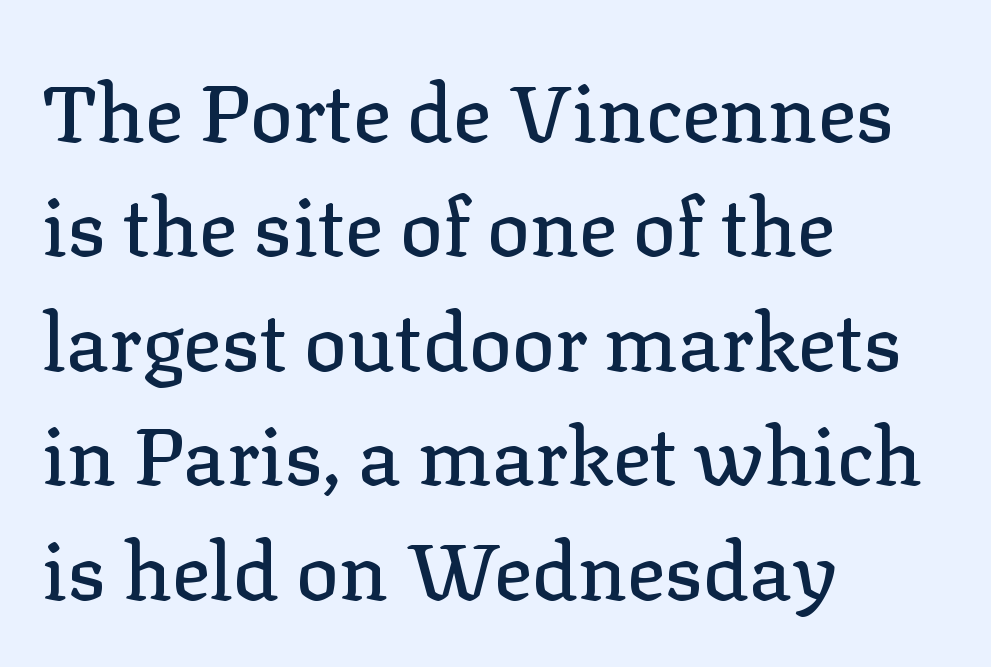
Each line starts at the same left margin while the right side varies. Observe the ordinary spacing: letters are neighbours, not strangers. The designer left line spacing at the default. Varying glyph widths throughout — classic text-font behaviour. Descender tails drop into unmarked territory. The type family on display is of the serif kind.
